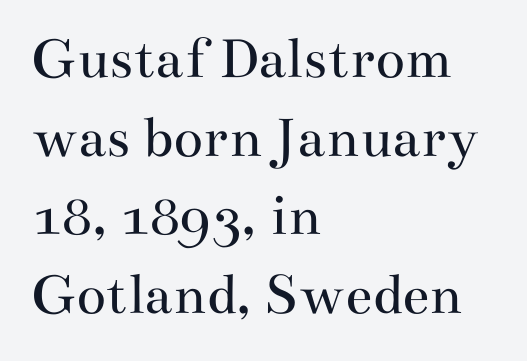
The image shows 61 px regular-weight, wide serif type, upright; set left-aligned, normal line spacing (1.29x), normal letter spacing, not underlined; medium stroke contrast and a small x-height.
